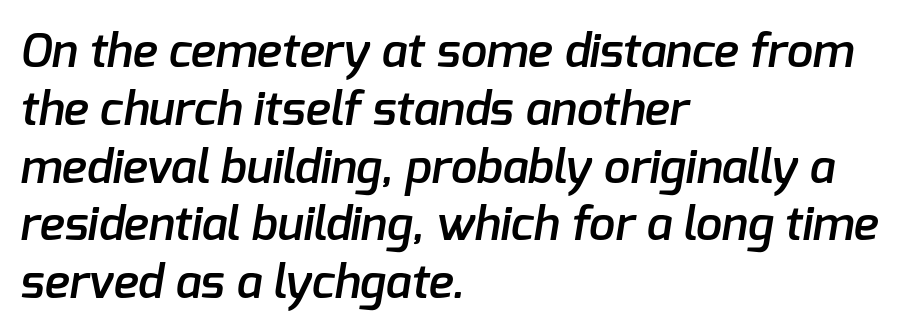
The image shows 47 px semibold sans-serif type; set left-aligned, line spacing 1.23x, normal letter spacing, not underlined; low stroke contrast and a medium x-height.
